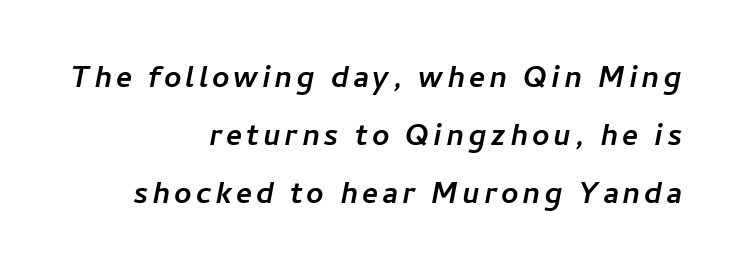
Q: Is the typeface a serif or a sans-serif typeface? A: Sans-serif.
Q: Is the text underlined? A: No.
Q: How is the paragraph aligned? A: Right-aligned.
Q: Is the spacing between lines tight, normal or loose? A: Normal.
Q: Width (condensed, normal, or wide)? A: Normal.
Q: Stroke contrast? A: Low.
Q: x-height? A: Medium.
Q: Monospaced? A: No.
